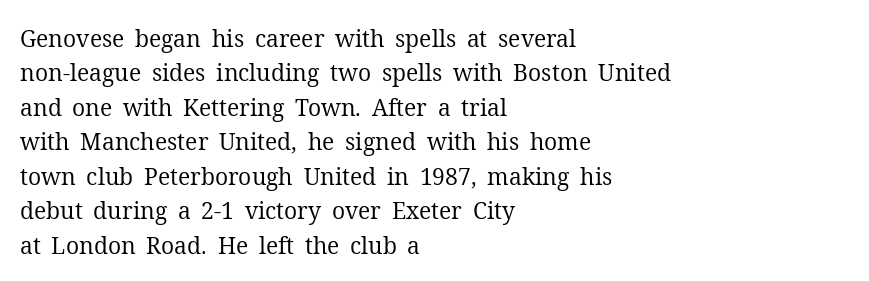
{"italic": "no", "bold": "no", "underline": "no", "align": "left", "line_spacing": "normal", "line_spacing_ratio": 1.5, "letter_spacing": "normal", "letter_spacing_em": 0.0, "glyph_px": 23}
